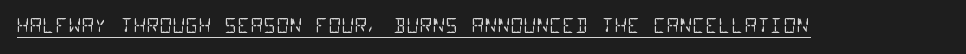
The image shows 20 px text type; set normal letter spacing, underlined.
